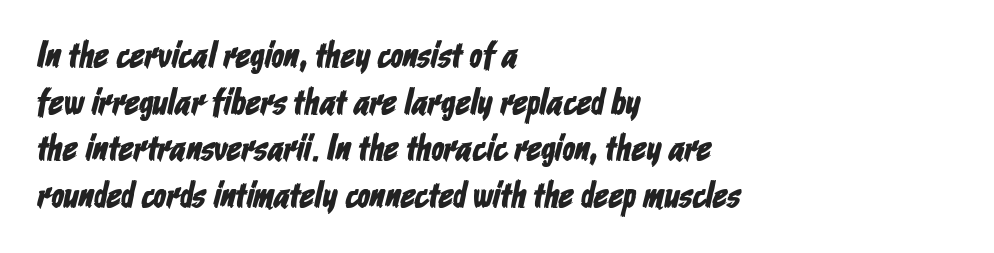
Note: no serifs on the glyphs. Casual observation: everything's shoved over to the left. Students, note that the glyphs here touch the page at normal intervals. Leading: standard.
